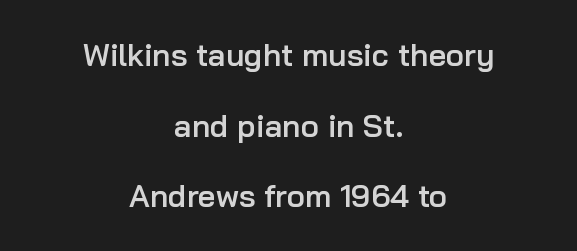
{"serif": "no", "italic": "no", "bold": "semi", "weight": "semibold", "width": "normal", "stroke_contrast": "low", "x_height": "medium", "monospaced": "no", "underline": "no", "align": "center", "line_spacing": "loose", "line_spacing_ratio": 2.28, "letter_spacing": "normal", "letter_spacing_em": 0.0, "glyph_px": 31}
